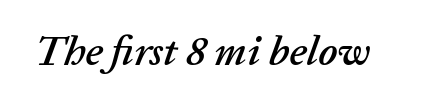
Q: Is the text italic (slanted)? A: Yes, it leans right by about 20 degrees.
Q: Is the text underlined? A: No.
Q: Is the spacing between letters normal or unusually wide? A: Normal.
Q: Width (condensed, normal, or wide)? A: Normal.
Q: Stroke contrast? A: Low.
Q: x-height? A: Medium.
Q: Monospaced? A: No.
